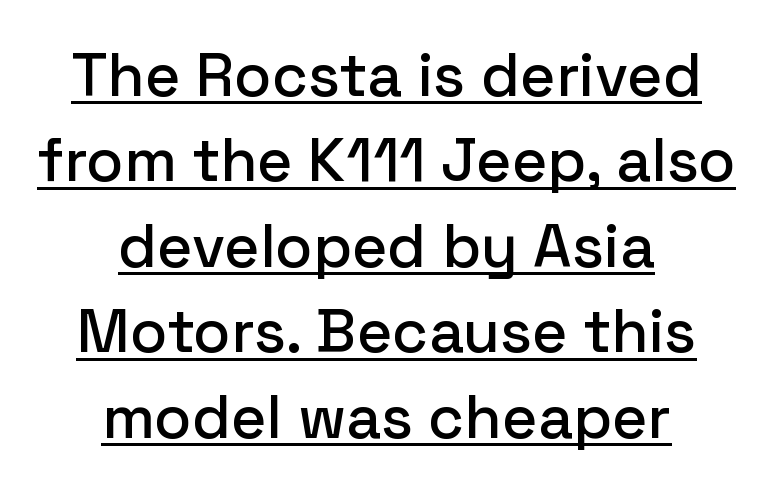
{"serif": "no", "italic": "no", "width": "normal", "stroke_contrast": "low", "x_height": "medium", "monospaced": "no", "underline": "yes", "align": "center", "line_spacing": "normal", "line_spacing_ratio": 1.4, "letter_spacing": "normal", "letter_spacing_em": 0.0, "glyph_px": 61}
